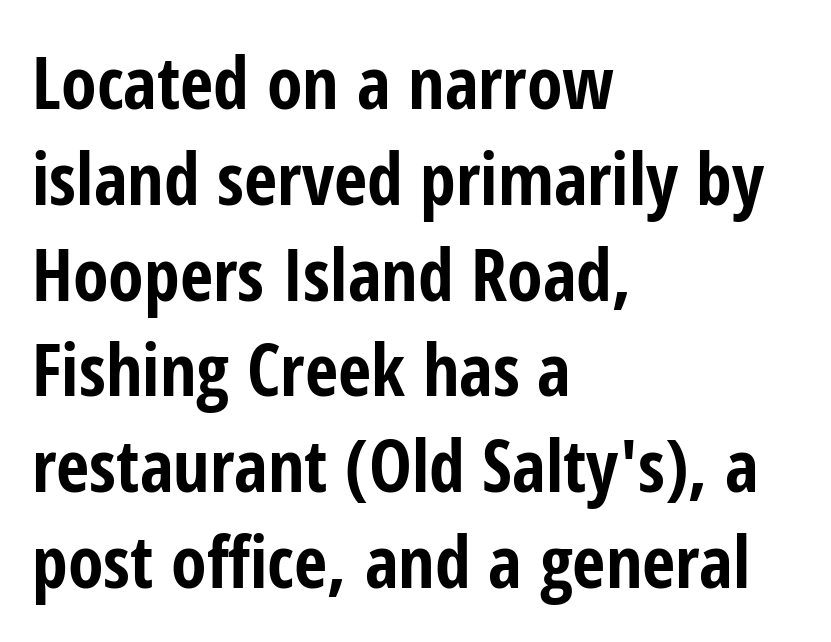
How heavy is the stroke? Heavy — this is a bold. Compared with typical body copy, the letter spacing here is the same. The specimen omits any rule beneath the text block's lines. Here the designer chose a conventional face with non-uniform glyph widths. Regarding leading, the lines here are spaced in the standard way.
